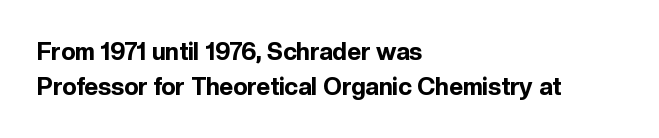
Rule under the text: the space is simply empty. Nothing unusual about the tracking: characters are spaced as the font intends. Leading: standard. This sample uses an upright cut, with every glyph sitting square on the baseline. Set as a true bold cut, around the 700 mark. Line beginnings align vertically; line endings do not.
